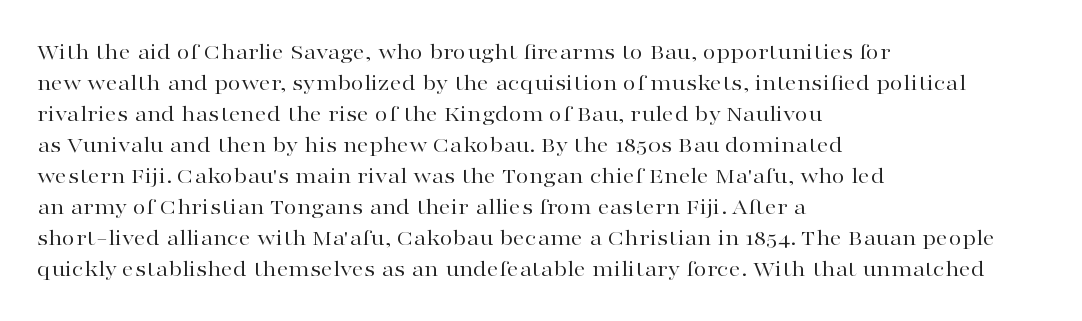
These lines keep a tight, regular rhythm from letter to letter. Notice how descenders clear the ascenders below comfortably — that's standard leading. These lines were composed using upright roman letters. One-word summary of the alignment: left. Nobody drew a line under any word here. The typesetting does not lean heavy: it is not bold.
